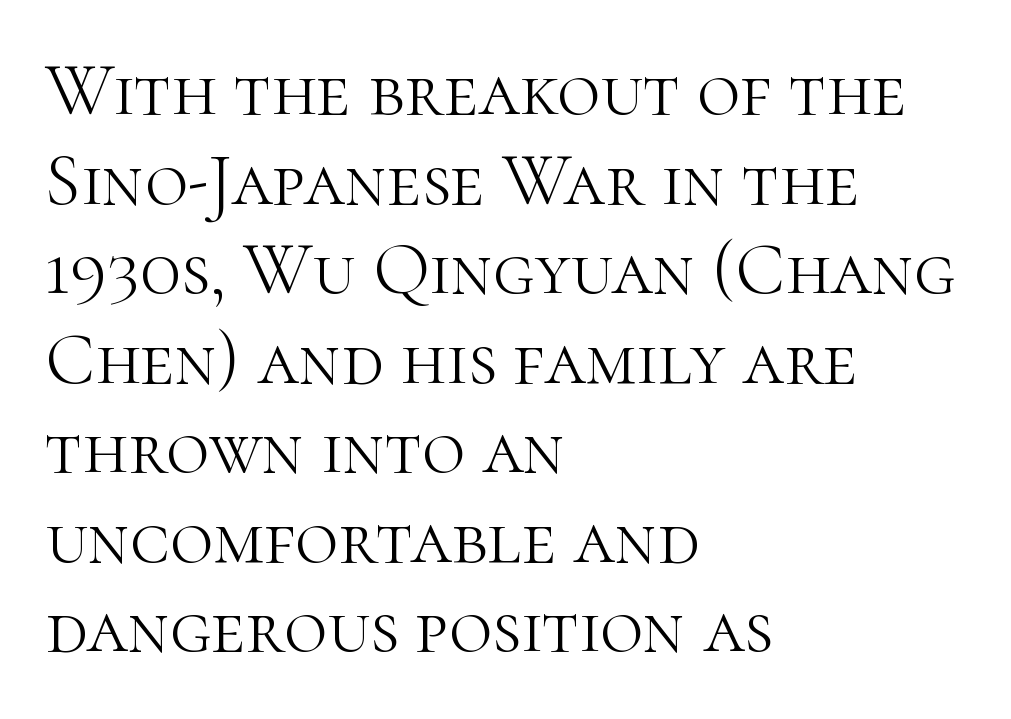
Q: Is the text bold? A: No.
Q: Is the text italic (slanted)? A: No, it is upright.
Q: Is the typeface a serif or a sans-serif typeface? A: Serif.
Q: Is the text underlined? A: No.
Q: How is the paragraph aligned? A: Left-aligned.
Q: Is the spacing between letters normal or unusually wide? A: Normal.
Q: Width (condensed, normal, or wide)? A: Normal.
Q: Stroke contrast? A: High.
Q: x-height? A: Medium.
Q: Monospaced? A: No.
